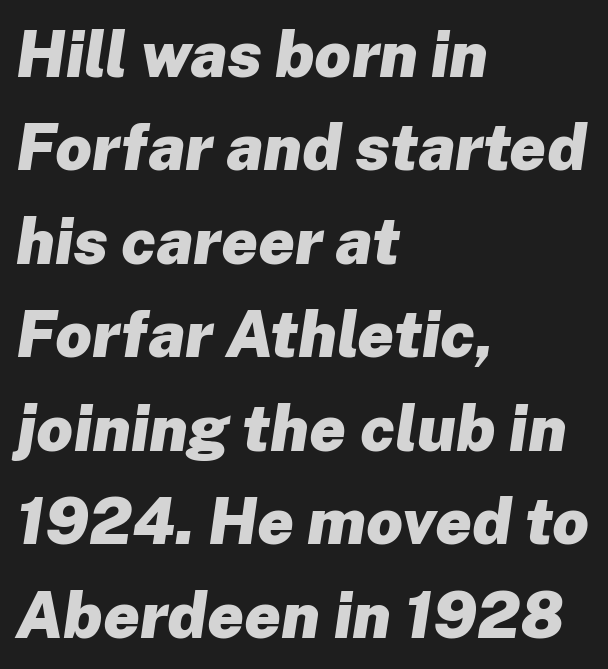
Summary of vertical rhythm: regular, with standard interline spacing. The letterforms sit shoulder to shoulder at normal distance. Typesetter's note: full bold, strokes at maximum text heaviness. Think of a printed novel: that variable character pitch is what you see here. Slant detected: the letters are inclined.
